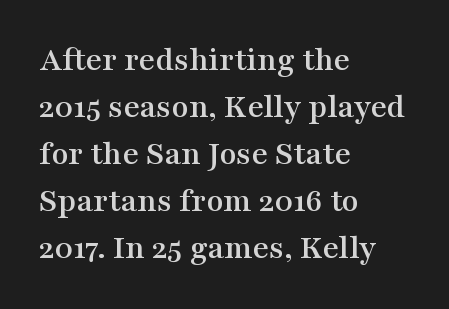
Any mark beneath the type? The region is blank. Note the varied advance widths — an 'i' is clearly narrower than an 'm'. Baseline-to-baseline distance is the conventional proportion of letter height. A typesetter would mark this as roman, not italic. Is this a sans? No — the strokes have serifs.
